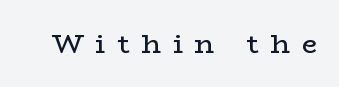
Q: Is the text bold? A: No.
Q: Is the text italic (slanted)? A: No, it is upright.
Q: Is the text underlined? A: No.
Q: Is the spacing between letters normal or unusually wide? A: Unusually wide.
